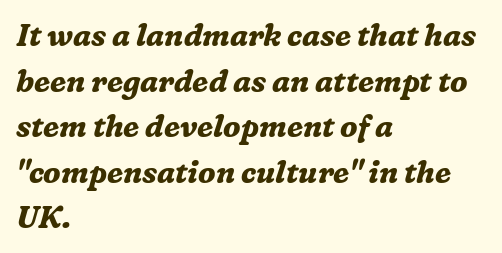
The rendering uses a moderate line-height, typical for paragraphs. Letterform terminals end in serifs throughout the passage. This rendering leaves character spacing at its baseline value. Lines of text with bare space underneath. Italic: yes, the glyphs are oblique. The rag falls on the right side of this text block.
